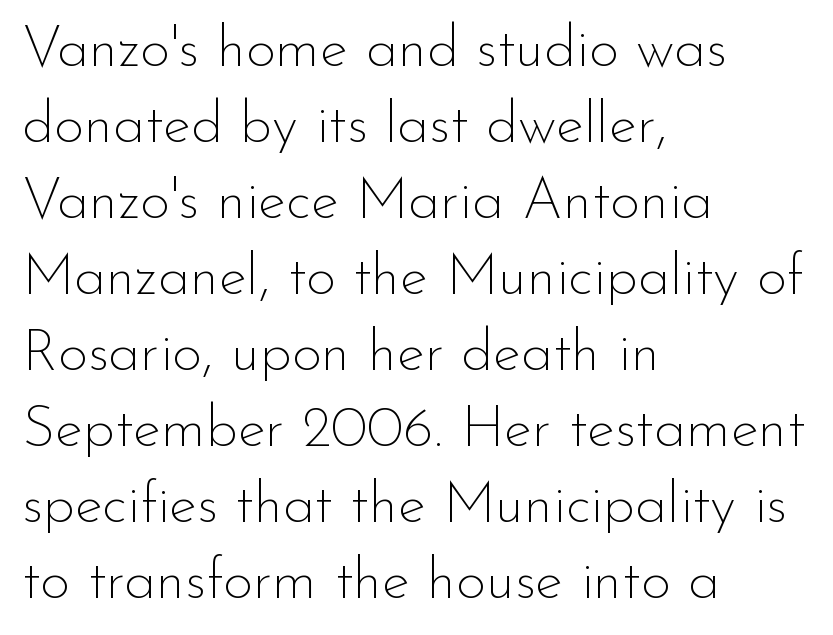
{"serif": "no", "italic": "no", "bold": "no", "weight": "thin", "width": "normal", "stroke_contrast": "low", "x_height": "small", "monospaced": "no", "underline": "no", "align": "left", "line_spacing": "normal", "line_spacing_ratio": 1.31, "letter_spacing": "normal", "letter_spacing_em": 0.0, "glyph_px": 58}
